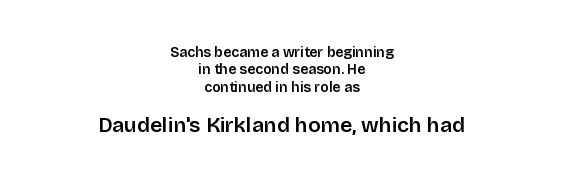
The image shows 21 px text type, upright; set centered, line spacing 1.24x, normal letter spacing, not underlined; the second (bottom) block is 1.5x larger.
